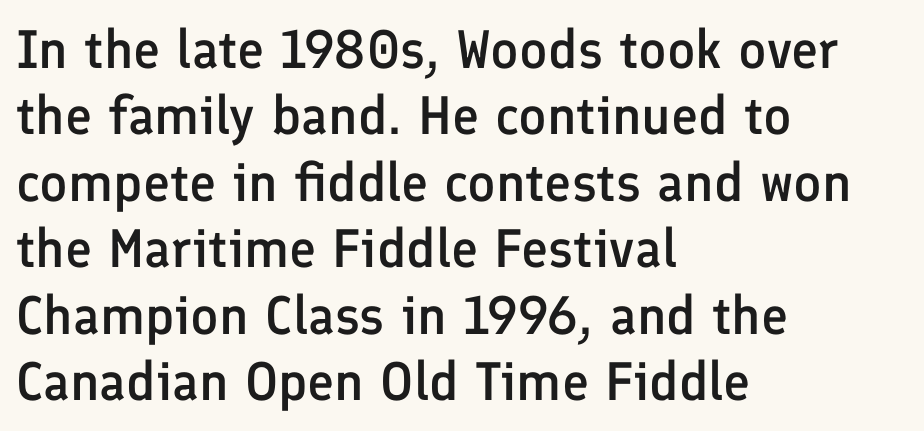
Q: Is the text bold? A: Semi-bold.
Q: Is the text italic (slanted)? A: No, it is upright.
Q: Is the typeface a serif or a sans-serif typeface? A: Sans-serif.
Q: Is the text underlined? A: No.
Q: How is the paragraph aligned? A: Left-aligned.
Q: Is the spacing between letters normal or unusually wide? A: Normal.
Q: Width (condensed, normal, or wide)? A: Normal.
Q: Stroke contrast? A: Low.
Q: x-height? A: Medium.
Q: Monospaced? A: No.
